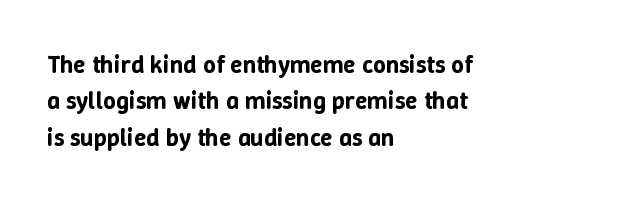
Plain, unruled lines of type. The type is set solid horizontally, with unmodified tracking. Tall strokes in this sample are plumb rather than angled. Regarding leading, the lines here are spaced in the standard way.
